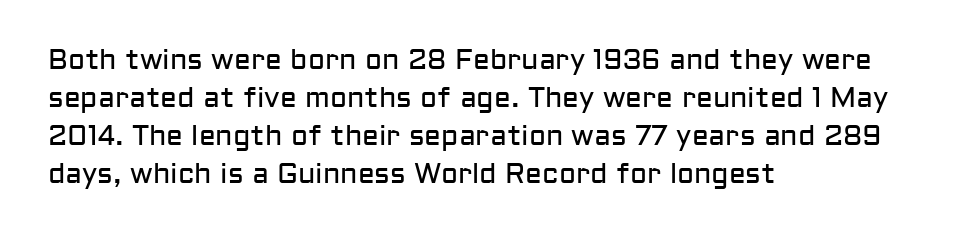
The face used here is rendered with its standard letterfit. Every character sits straight up, as roman type does. Baseline-to-baseline distance is the conventional proportion of letter height. These glyphs show unthickened strokes, regular width or finer. This is sans-serif lettering, the kind often seen on screens and signage. Check the space under the baseline: it is left empty.
